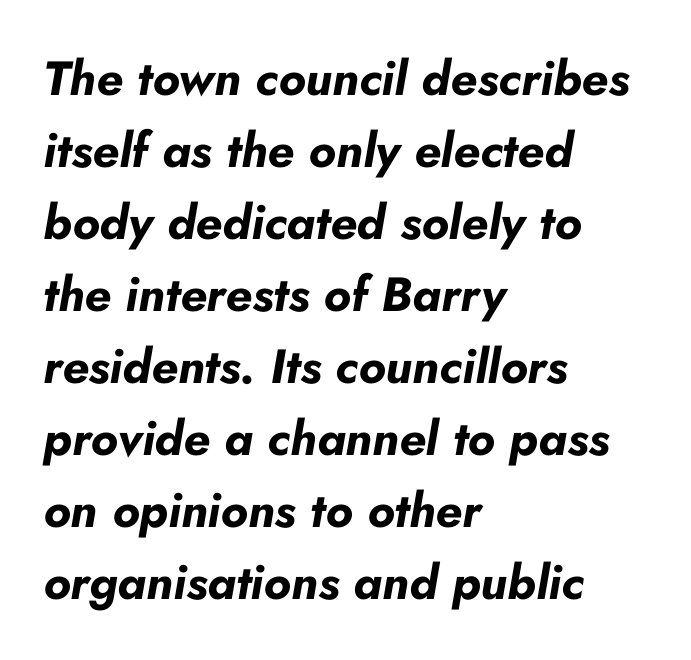
Typographic density is high because the face is bold. This rendering uses left alignment, leaving the right contour irregular. Each letter keeps its own natural width here, so spacing adapts to shape. Default kerning and tracking; the words read as compact shapes. Does the lettering tilt? It does — this is italic. Descenders hang freely into open space.
